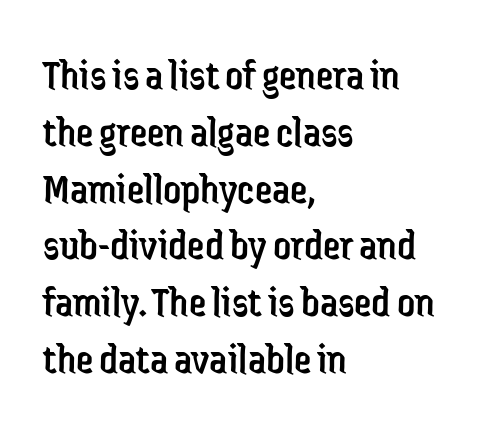
Q: Is the text bold? A: No.
Q: Is the text italic (slanted)? A: No, it is upright.
Q: Is the typeface a serif or a sans-serif typeface? A: Sans-serif.
Q: Is the text underlined? A: No.
Q: How is the paragraph aligned? A: Left-aligned.
Q: Is the spacing between letters normal or unusually wide? A: Normal.
Q: Is the spacing between lines tight, normal or loose? A: Normal.
Q: Width (condensed, normal, or wide)? A: Condensed.
Q: Stroke contrast? A: Low.
Q: x-height? A: Medium.
Q: Monospaced? A: No.
